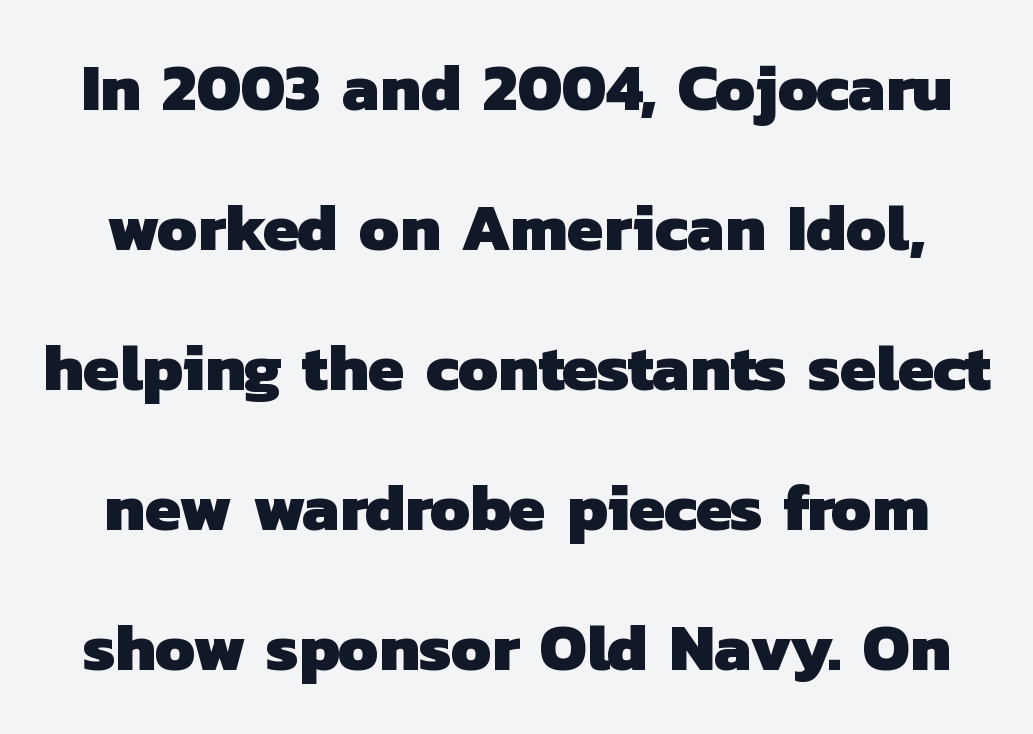
Q: Is the text bold? A: Yes.
Q: Is the typeface a serif or a sans-serif typeface? A: Sans-serif.
Q: Is the text underlined? A: No.
Q: Is the spacing between letters normal or unusually wide? A: Normal.
Q: Is the spacing between lines tight, normal or loose? A: Loose.
Q: Width (condensed, normal, or wide)? A: Normal.
Q: Stroke contrast? A: Low.
Q: x-height? A: Medium.
Q: Monospaced? A: No.
